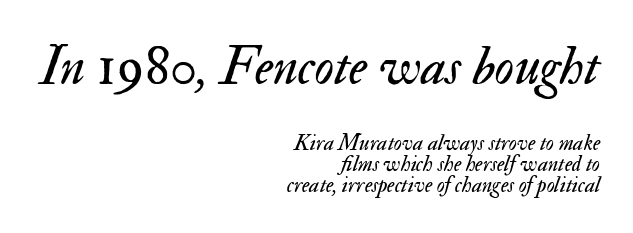
Bigger letters appear in the top chunk; the bottom chunk is reduced. Compared with a typical body face, this is equally light or lighter still. Students, note that the glyphs here touch the page at normal intervals. The space beneath each line is pristine and unruled. This sample has the flowing, uneven cadence of proportional lettering.
